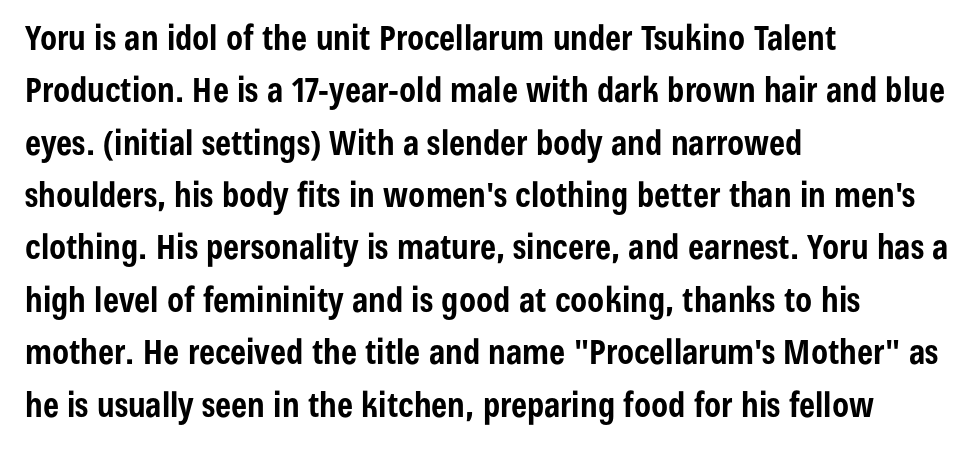
The image shows 34 px bold, condensed sans-serif type, upright; set left-aligned, normal line spacing (1.54x), normal letter spacing, not underlined; low stroke contrast and a medium x-height.
